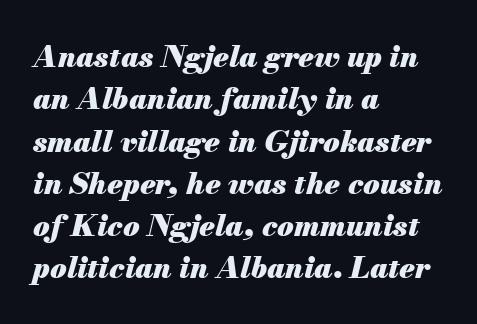
{"italic": "yes", "lean": "right", "slant_degrees": 13, "bold": "yes", "weight": "heavy", "width": "normal", "stroke_contrast": "medium", "x_height": "small", "monospaced": "no", "underline": "no", "align": "left", "line_spacing": "normal", "line_spacing_ratio": 1.41, "letter_spacing": "normal", "letter_spacing_em": 0.0, "glyph_px": 30}
